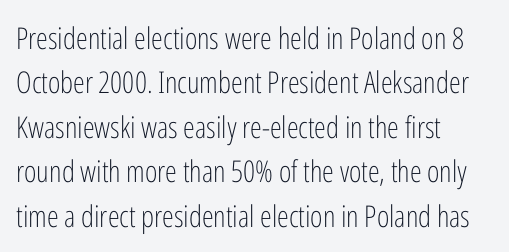
The image shows 30 px light, condensed sans-serif type, upright; set left-aligned, normal line spacing (1.48x), normal letter spacing, not underlined; low stroke contrast and a medium x-height.
